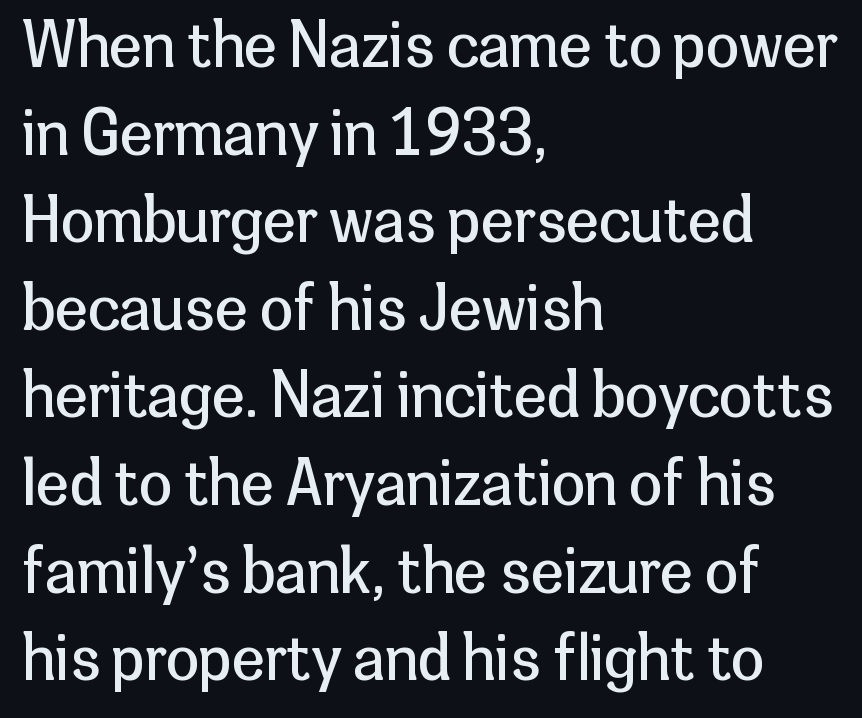
Any mark beneath the type? The region is blank. Ordinary non-slanted type is in use. Stroke terminals: plain, sans-serif. The weight tops out at a normal text grade. Every row of glyphs begins at an identical x-position on the left. The rendering uses a moderate line-height, typical for paragraphs.
